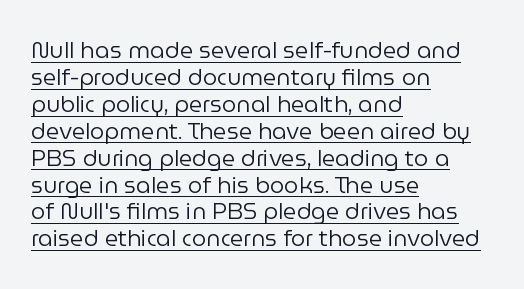
The image shows 23 px text type, upright; set left-aligned, line spacing 1.17x, normal letter spacing, underlined.
